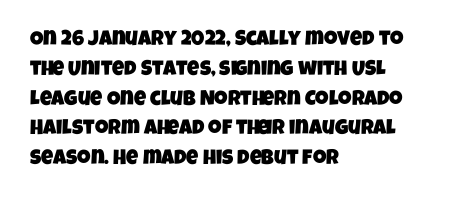
Q: Is the text underlined? A: No.
Q: How is the paragraph aligned? A: Left-aligned.
Q: Is the spacing between letters normal or unusually wide? A: Normal.
Q: Is the spacing between lines tight, normal or loose? A: Normal.
